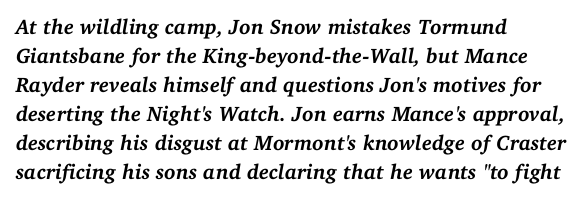
Q: Is the text bold? A: Yes.
Q: Is the text italic (slanted)? A: Yes, it leans right by about 11 degrees.
Q: Is the text underlined? A: No.
Q: How is the paragraph aligned? A: Left-aligned.
Q: Is the spacing between letters normal or unusually wide? A: Normal.
Q: Is the spacing between lines tight, normal or loose? A: Normal.
